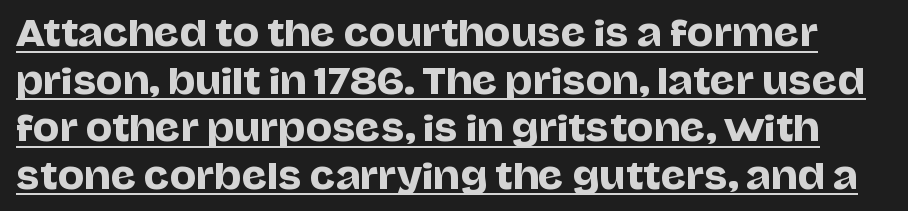
These lines are composed in type without serifs. You could not count columns in this text — the font is proportionally spaced. Every character sits straight up, as roman type does. Each word holds together tightly as a unit, with standard inter-letter gaps. Honestly, the underline is the first thing you notice here.
